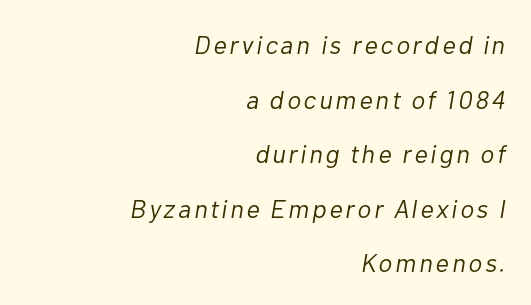
{"italic": "yes", "lean": "right", "slant_degrees": 10, "bold": "no", "underline": "no", "align": "right", "line_spacing": "loose", "line_spacing_ratio": 2.1, "glyph_px": 26}
